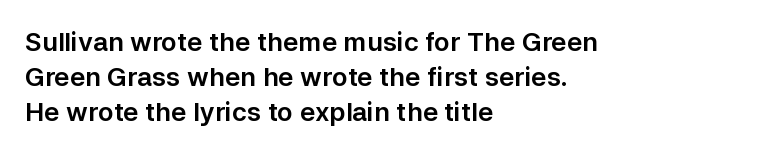
The image shows 26 px text type, upright; set left-aligned, normal line spacing (1.34x), normal letter spacing, not underlined.
